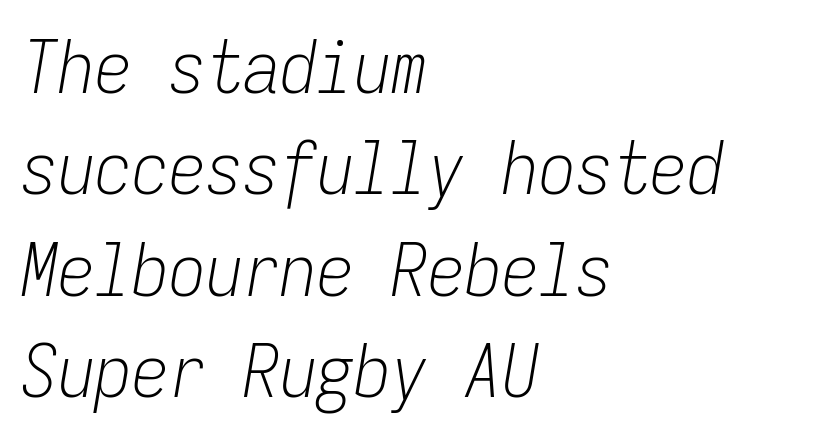
Does the copy run flush right? No — it runs flush left. Default kerning and tracking; the words read as compact shapes. Posture: slanted. Clear beneath every line of the passage. Whoever set this chose a conventional vertical rhythm.
